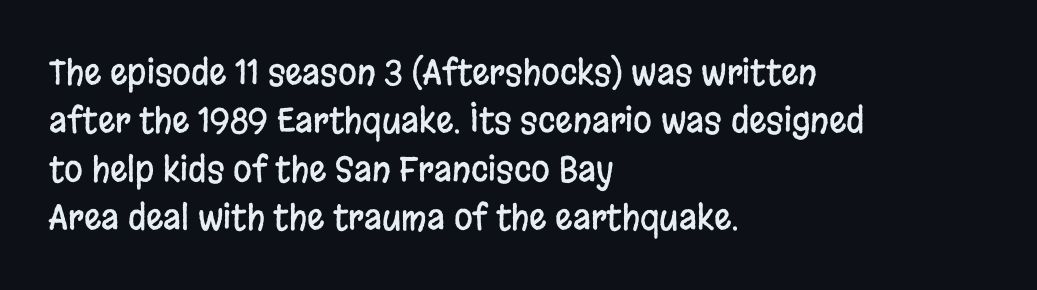
The image shows 34 px condensed sans-serif type, upright; set left-aligned, normal line spacing (1.42x), normal letter spacing, not underlined; low stroke contrast and a large x-height.
